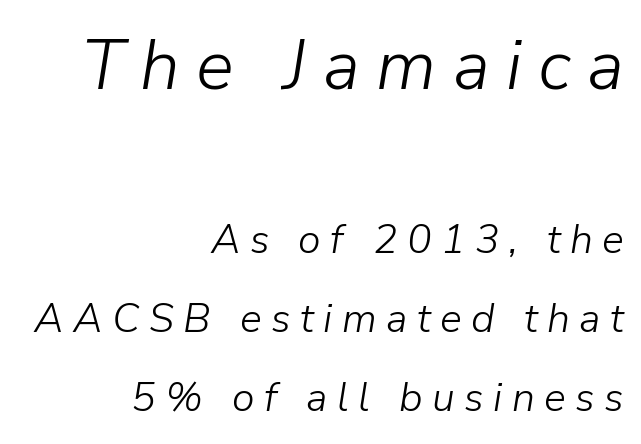
The image shows 71 px light type, italic (leaning right); set right-aligned, loose line spacing (1.93x), unusually wide letter spacing (+0.23 em), not underlined; the first (top) block is 1.73x larger; low stroke contrast and a medium x-height.
